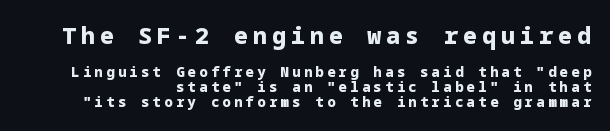
{"italic": "no", "bold": "yes", "underline": "no", "line_spacing": "tight", "line_spacing_ratio": 1.07, "letter_spacing": "wide", "letter_spacing_em": 0.23, "larger_block": "first", "size_ratio": 1.64, "glyph_px": 23}
